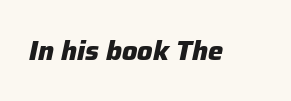
Bold? Absolutely — the strokes are thick and heavy. Rule under the text: the space is simply empty. Students, note that the glyphs here touch the page at normal intervals. You can tell it's italic because the verticals aren't actually vertical.
